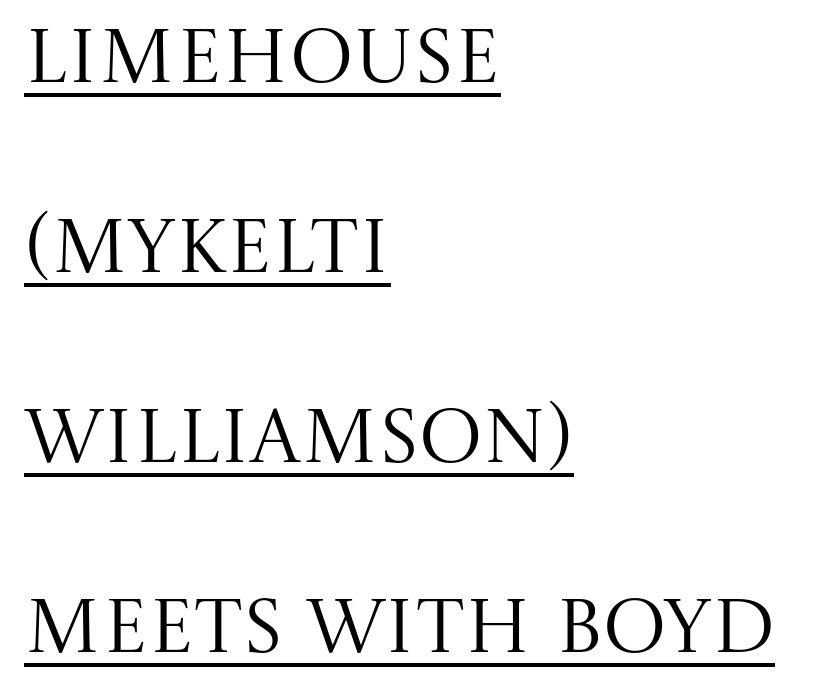
{"serif": "yes", "italic": "no", "bold": "no", "weight": "regular", "width": "normal", "stroke_contrast": "medium", "x_height": "large", "monospaced": "no", "underline": "yes", "align": "left", "line_spacing": "loose", "line_spacing_ratio": 2.5, "letter_spacing": "normal", "letter_spacing_em": 0.0, "glyph_px": 76}
